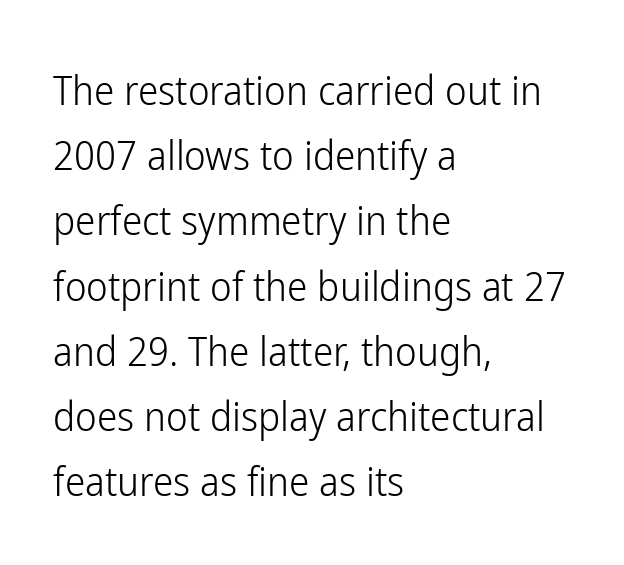
{"serif": "no", "italic": "no", "bold": "no", "weight": "light", "width": "condensed", "stroke_contrast": "low", "x_height": "medium", "monospaced": "no", "underline": "no", "align": "left", "line_spacing": "normal", "line_spacing_ratio": 1.59, "letter_spacing": "normal", "letter_spacing_em": 0.0, "glyph_px": 41}
